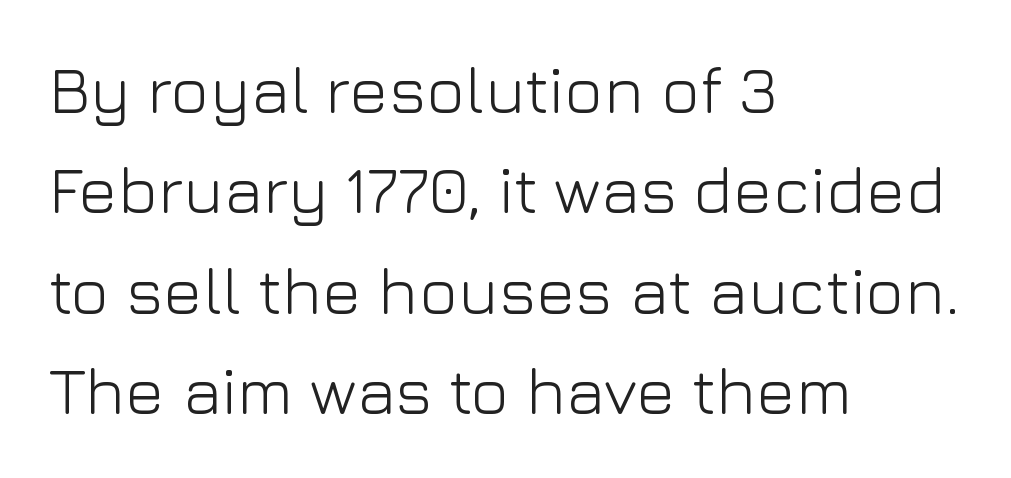
The image shows 66 px light sans-serif type, upright; set left-aligned, normal line spacing (1.52x), normal letter spacing, not underlined; low stroke contrast and a medium x-height.
